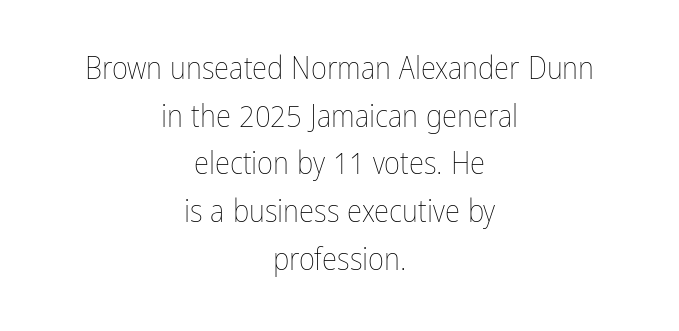
The image shows 31 px thin, condensed type, upright; set centered, normal line spacing (1.54x), normal letter spacing, not underlined; low stroke contrast and a medium x-height.
